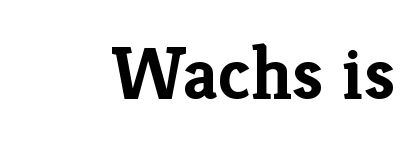
The image shows 76 px semibold serif type, upright; set normal letter spacing, not underlined; low stroke contrast and a medium x-height.
